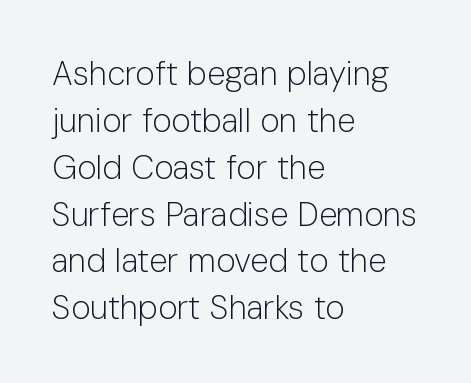
The image shows 33 px light sans-serif type, upright; set left-aligned, normal line spacing (1.42x), normal letter spacing, not underlined; low stroke contrast and a medium x-height.
